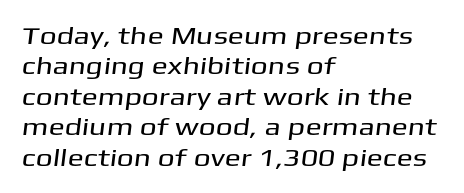
The image shows 24 px text type; set left-aligned, normal line spacing (1.27x), normal letter spacing, not underlined.
